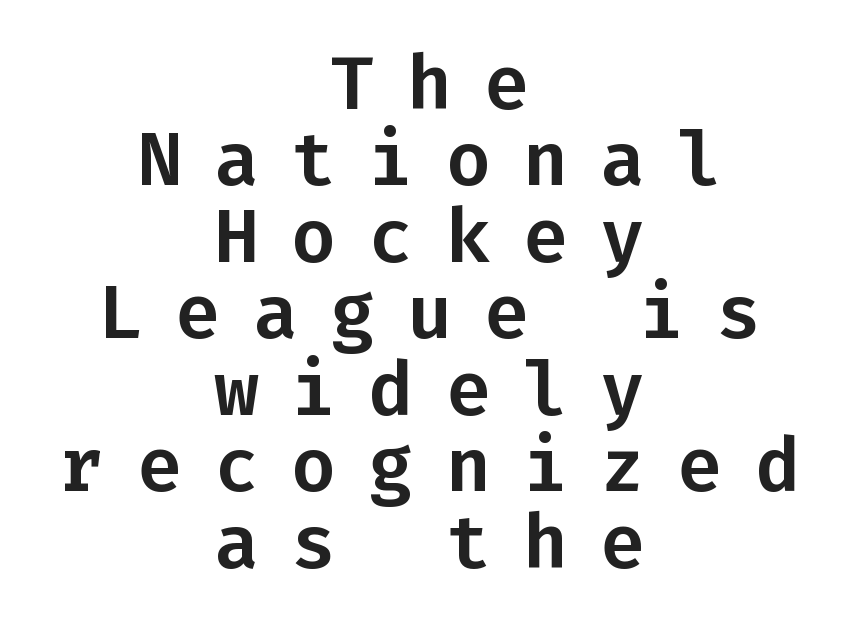
{"serif": "no", "italic": "no", "width": "normal", "stroke_contrast": "low", "x_height": "medium", "monospaced": "yes", "underline": "no", "align": "center", "line_spacing": "tight", "line_spacing_ratio": 1.02, "letter_spacing": "wide", "letter_spacing_em": 0.43, "glyph_px": 75}
